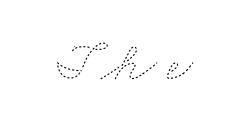
The image shows 57 px thin, wide type; set not underlined; low stroke contrast and a small x-height.
